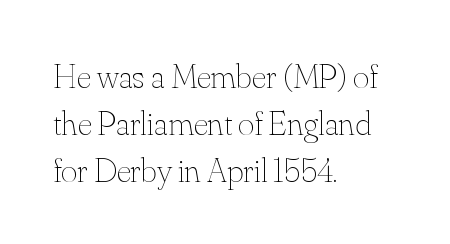
The image shows 35 px thin type, upright; set left-aligned, normal line spacing (1.34x), normal letter spacing, not underlined; medium stroke contrast and a small x-height.
